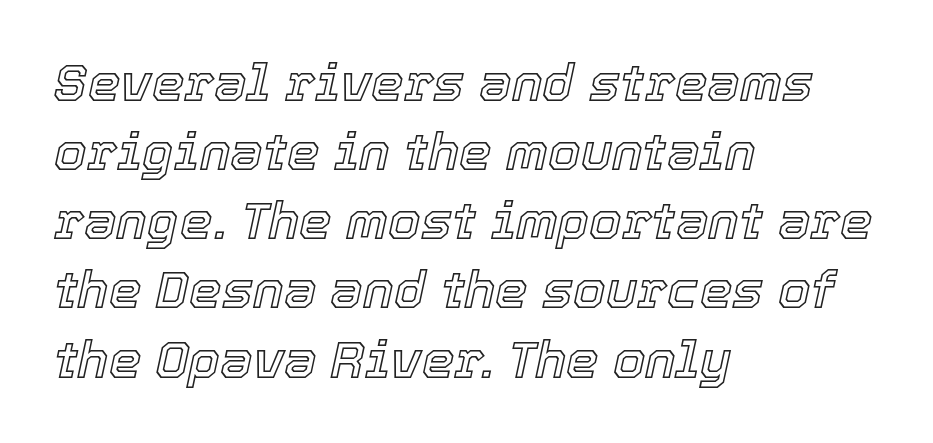
Q: Is the text italic (slanted)? A: Yes, it leans right by about 12 degrees.
Q: Is the text underlined? A: No.
Q: How is the paragraph aligned? A: Left-aligned.
Q: Is the spacing between letters normal or unusually wide? A: Normal.
Q: Is the spacing between lines tight, normal or loose? A: Normal.
Q: Width (condensed, normal, or wide)? A: Normal.
Q: x-height? A: Medium.
Q: Monospaced? A: No.
